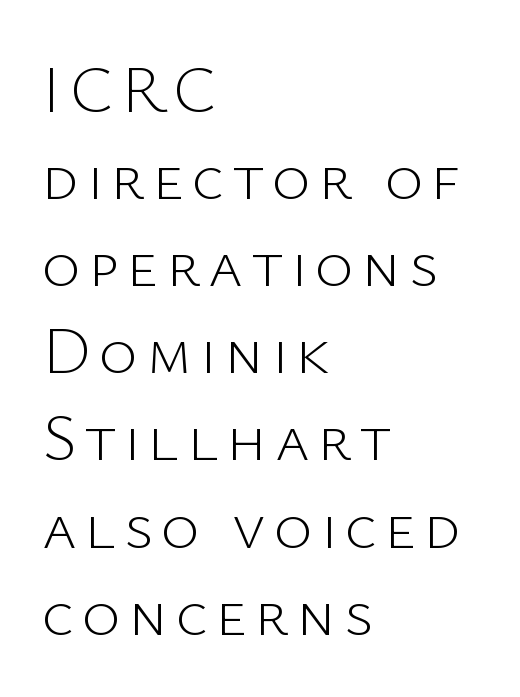
{"serif": "no", "italic": "no", "bold": "no", "weight": "light", "width": "normal", "stroke_contrast": "low", "x_height": "medium", "monospaced": "no", "underline": "no", "align": "left", "line_spacing": "normal", "line_spacing_ratio": 1.32, "glyph_px": 66}
